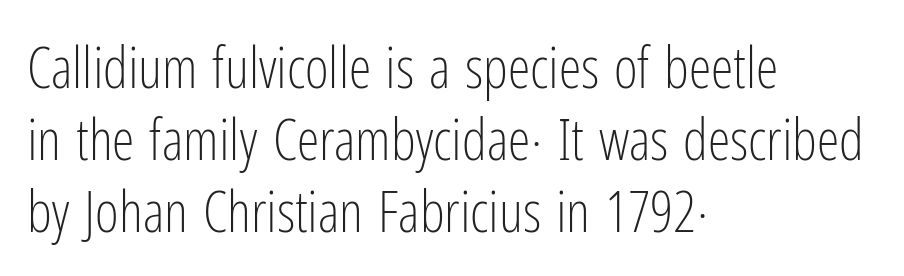
Q: Is the text bold? A: No.
Q: Is the text italic (slanted)? A: No, it is upright.
Q: Is the typeface a serif or a sans-serif typeface? A: Sans-serif.
Q: Is the text underlined? A: No.
Q: How is the paragraph aligned? A: Left-aligned.
Q: Is the spacing between letters normal or unusually wide? A: Normal.
Q: Is the spacing between lines tight, normal or loose? A: Normal.
Q: Width (condensed, normal, or wide)? A: Condensed.
Q: Stroke contrast? A: Low.
Q: x-height? A: Medium.
Q: Monospaced? A: No.
